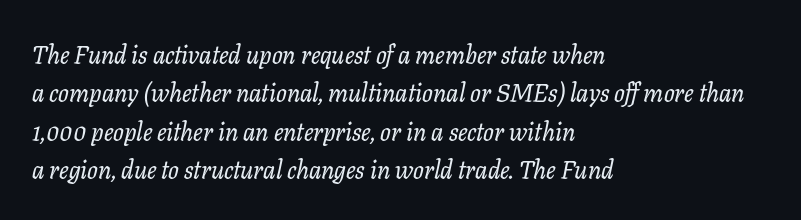
How are the letters spaced? Ordinarily, with no added tracking. The lines in this sample share a left origin and differ only in where they stop. Normally led — the rows are evenly, conventionally spaced. Unmarked baselines from the first word to the last. Notice how the stems are inclined rather than vertical — that's the hallmark of italics.
